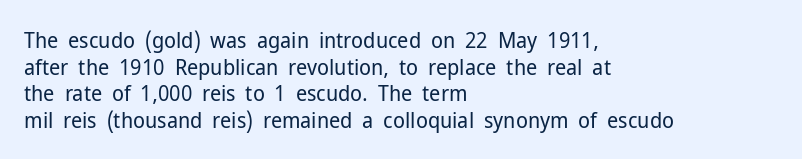
The image shows 22 px text type, upright; set left-aligned, line spacing 1.21x, normal letter spacing, not underlined.
